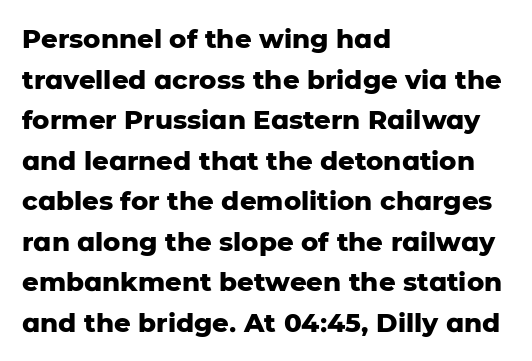
Students, note that the glyphs here touch the page at normal intervals. Lines of text with bare space underneath. Short and long lines alike share a common starting point at left. The font's upright variant was chosen for this text.
